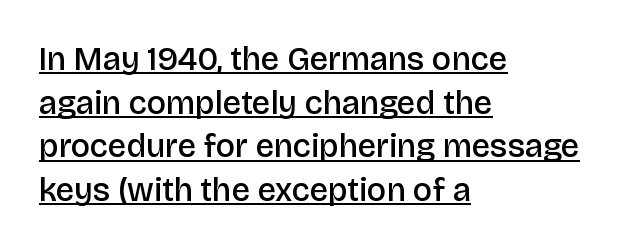
The image shows 33 px semibold sans-serif type, upright; set left-aligned, normal line spacing (1.32x), normal letter spacing, underlined; low stroke contrast and a large x-height.
